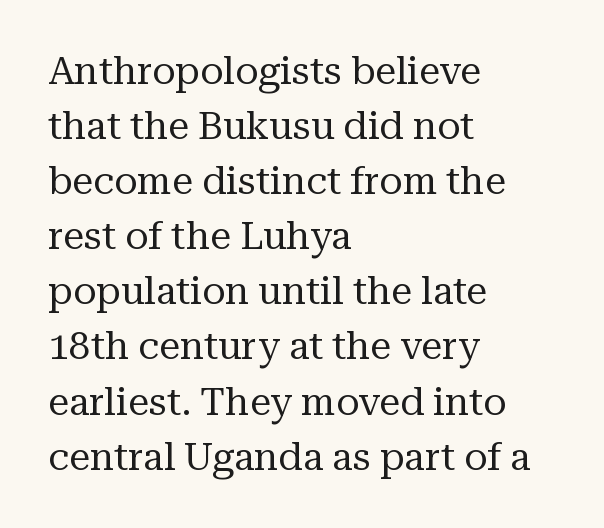
{"serif": "yes", "italic": "no", "bold": "no", "weight": "regular", "width": "normal", "stroke_contrast": "medium", "x_height": "medium", "monospaced": "no", "underline": "no", "align": "left", "line_spacing": "normal", "line_spacing_ratio": 1.45, "letter_spacing": "normal", "letter_spacing_em": 0.0, "glyph_px": 38}
